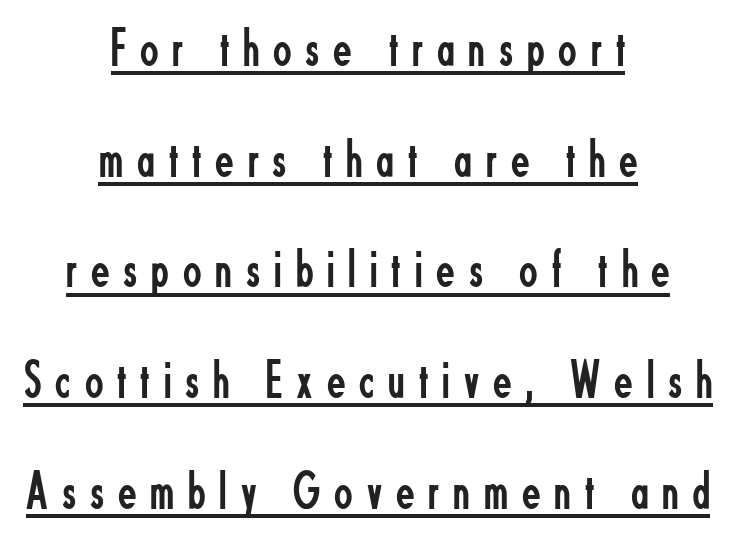
{"serif": "no", "italic": "no", "bold": "no", "weight": "regular", "width": "condensed", "stroke_contrast": "low", "x_height": "small", "monospaced": "no", "underline": "yes", "align": "center", "line_spacing": "loose", "line_spacing_ratio": 2.05, "letter_spacing": "wide", "letter_spacing_em": 0.26, "glyph_px": 54}
